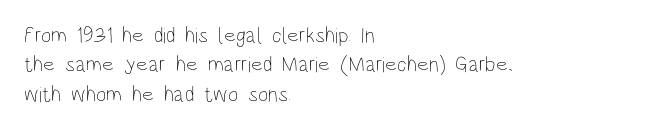
Bare-footed words on every line. Every stem runs plumb, perpendicular to the baseline. The typesetting does not lean heavy: it is not bold. Tracking value appears to be zero — textbook default spacing. The vertical gap from one line to the next is medium.
